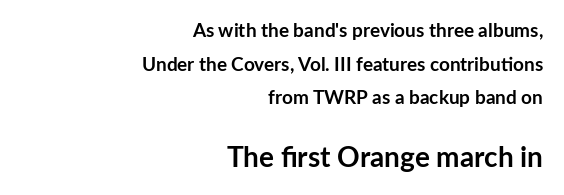
Each word holds together tightly as a unit, with standard inter-letter gaps. You'd pick this weight for a headline — it's a proper bold. The paragraph has a hard right edge and a soft left edge. Think of a printed novel: that variable character pitch is what you see here. Visually, the bottom section dominates because its glyphs are scaled up.
